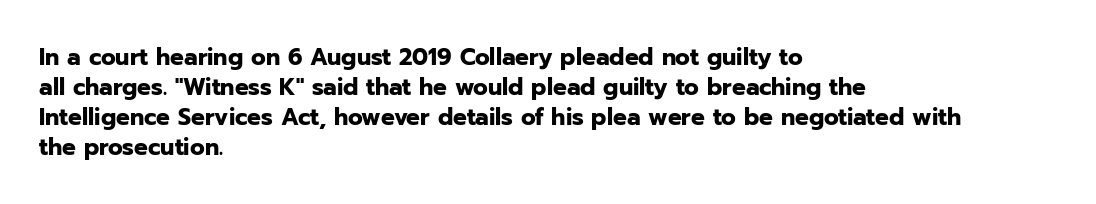
Q: Is the text bold? A: Yes.
Q: Is the text italic (slanted)? A: No, it is upright.
Q: Is the text underlined? A: No.
Q: How is the paragraph aligned? A: Left-aligned.
Q: Is the spacing between letters normal or unusually wide? A: Normal.
Q: Is the spacing between lines tight, normal or loose? A: Normal.
